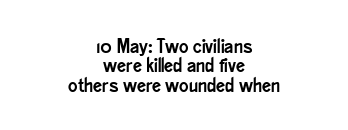
The rendering uses a small line-height, squeezing the rows. The setting favours the middle, as headings and verse often do. Nobody drew a line under any word here. What stands out about the letter spacing? Nothing — it is the standard amount. The lettering stays uniformly vertical, giving the passage a roman look.
